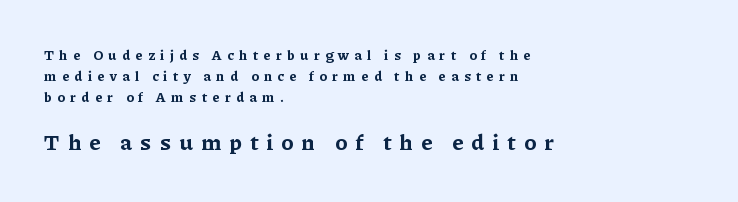
The leading is moderate, giving the passage an even texture. Chunky letters — that's bold for sure. Caption: upper text group reduced, lower text group enlarged. The space directly below the letters is spotless.
